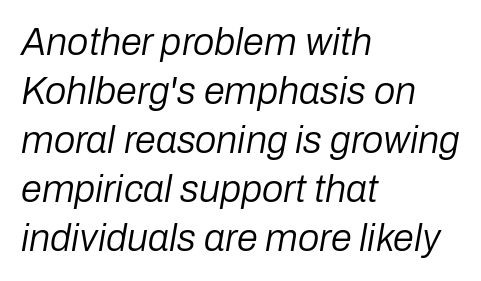
All the whitespace from short lines collects on the right. Check the space under the baseline: it is left empty. Students, observe: this is what conventionally led text looks like. The typesetting does not lean heavy: it is not bold. The face used here is proportionally spaced, like ordinary book or web type.
